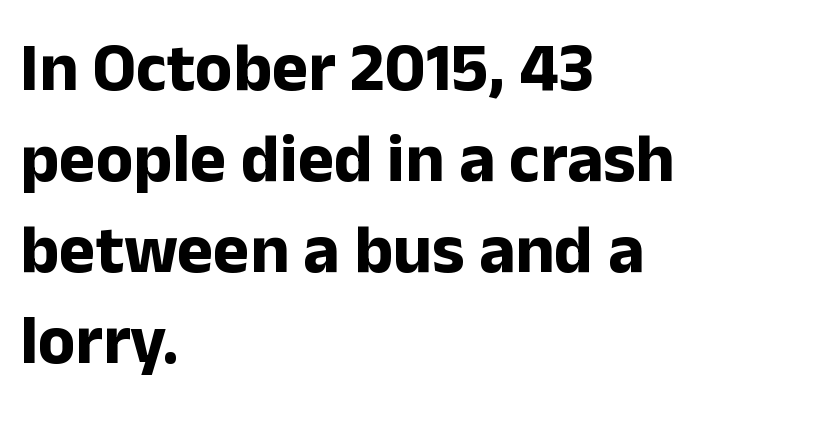
{"serif": "no", "italic": "no", "bold": "yes", "weight": "bold", "width": "normal", "stroke_contrast": "low", "x_height": "medium", "monospaced": "no", "underline": "no", "align": "left", "line_spacing": "normal", "line_spacing_ratio": 1.32, "letter_spacing": "normal", "letter_spacing_em": 0.0, "glyph_px": 69}
